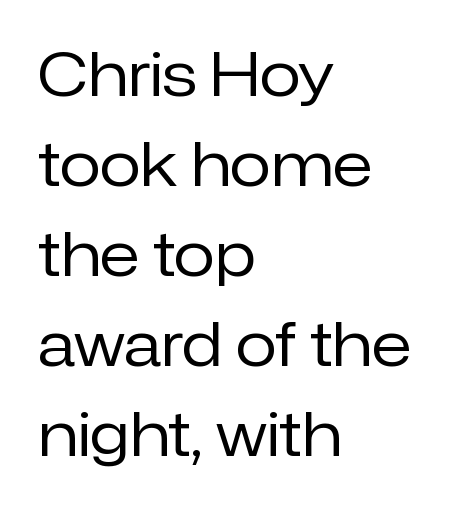
{"serif": "no", "italic": "no", "bold": "no", "weight": "regular", "width": "normal", "stroke_contrast": "low", "x_height": "medium", "monospaced": "no", "underline": "no", "align": "left", "line_spacing": "normal", "line_spacing_ratio": 1.5, "letter_spacing": "normal", "letter_spacing_em": 0.0, "glyph_px": 60}
